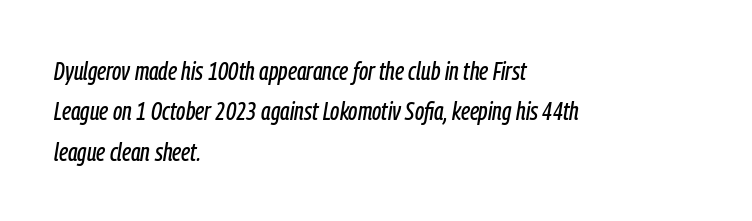
Q: Is the text italic (slanted)? A: Yes, it leans right by about 9 degrees.
Q: Is the text underlined? A: No.
Q: How is the paragraph aligned? A: Left-aligned.
Q: Is the spacing between letters normal or unusually wide? A: Normal.
Q: Is the spacing between lines tight, normal or loose? A: Normal.
